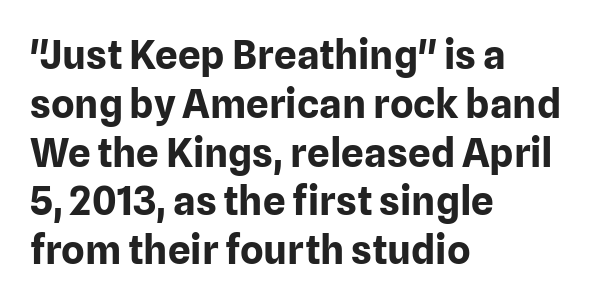
{"serif": "no", "italic": "no", "bold": "yes", "weight": "bold", "width": "normal", "stroke_contrast": "low", "x_height": "medium", "monospaced": "no", "underline": "no", "align": "left", "line_spacing_ratio": 1.22, "letter_spacing": "normal", "letter_spacing_em": 0.0, "glyph_px": 40}
